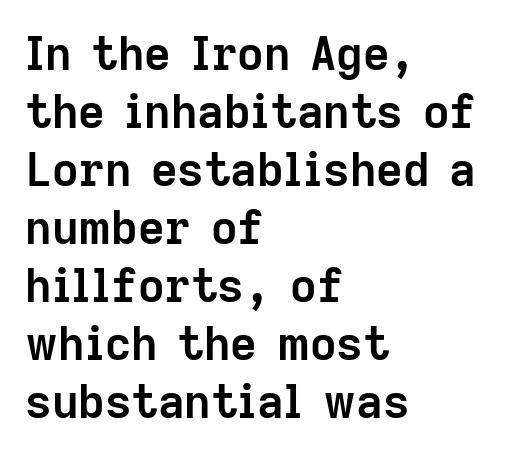
In terms of letterspacing, this is plain default setting. Is the block centered? No — it sits flush against the left margin. A full-strength bold gives these letters their thick strokes. Vertical strokes here are truly vertical.
